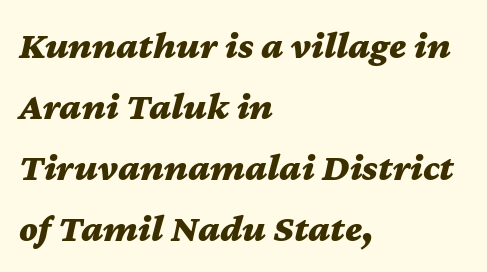
The image shows 39 px bold, wide type, italic (leaning right); set left-aligned, normal line spacing (1.56x), normal letter spacing, not underlined; medium stroke contrast and a medium x-height.
